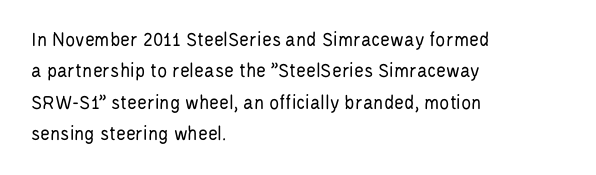
Ordinary non-slanted type is in use. Honestly, the row spacing looks completely unremarkable. These lines keep a tight, regular rhythm from letter to letter. These lines stack with their left ends in a neat column.
